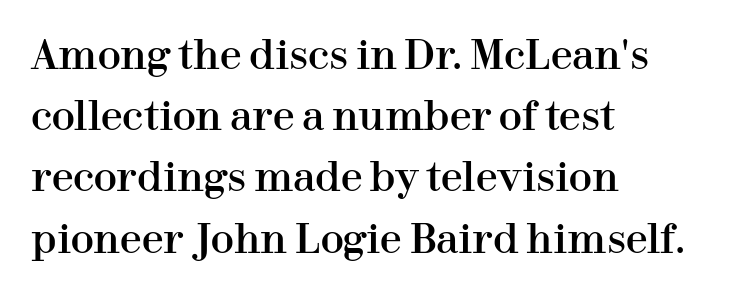
{"serif": "yes", "italic": "no", "width": "normal", "stroke_contrast": "high", "x_height": "medium", "monospaced": "no", "underline": "no", "align": "left", "line_spacing": "normal", "line_spacing_ratio": 1.57, "letter_spacing": "normal", "letter_spacing_em": 0.0, "glyph_px": 39}
